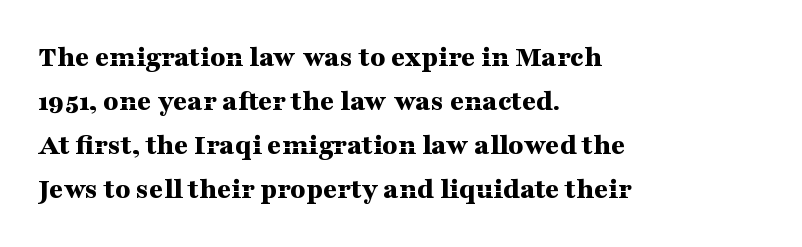
The image shows 31 px bold, wide serif type, upright; set left-aligned, normal line spacing (1.42x), normal letter spacing, not underlined; medium stroke contrast and a medium x-height.
